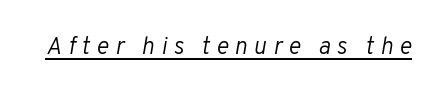
Q: Is the text bold? A: No.
Q: Is the text italic (slanted)? A: Yes, it leans right by about 10 degrees.
Q: Is the text underlined? A: Yes.
Q: Is the spacing between letters normal or unusually wide? A: Unusually wide.
